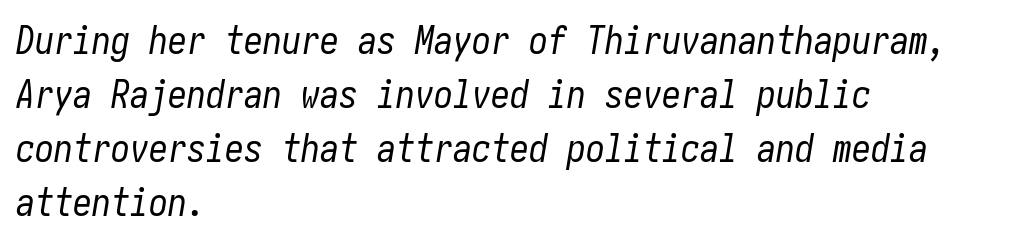
{"italic": "yes", "lean": "right", "slant_degrees": 10, "bold": "no", "weight": "regular", "width": "condensed", "stroke_contrast": "low", "x_height": "medium", "underline": "no", "align": "left", "line_spacing": "normal", "line_spacing_ratio": 1.42, "letter_spacing": "normal", "letter_spacing_em": 0.0, "glyph_px": 38}
